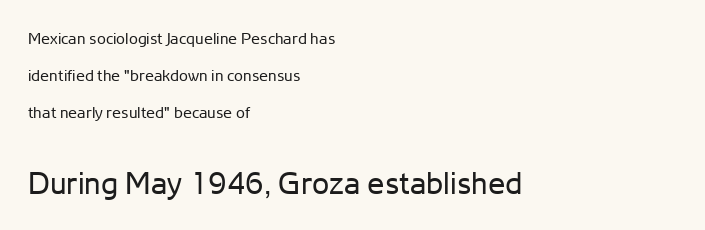
Q: Is the text bold? A: No.
Q: Is the text italic (slanted)? A: No, it is upright.
Q: Is the typeface a serif or a sans-serif typeface? A: Sans-serif.
Q: Is the text underlined? A: No.
Q: How is the paragraph aligned? A: Left-aligned.
Q: Is the spacing between letters normal or unusually wide? A: Normal.
Q: Is the spacing between lines tight, normal or loose? A: Loose.
Q: Which block of text is set in a larger size, the first (top) or the second (bottom)? A: The second (bottom) one.
Q: Width (condensed, normal, or wide)? A: Normal.
Q: Stroke contrast? A: Low.
Q: x-height? A: Medium.
Q: Monospaced? A: No.
